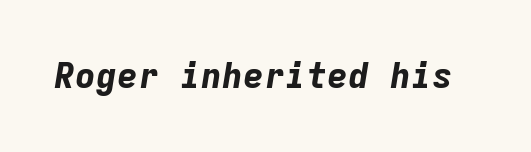
Caption: bold face, heavy strokes. The type is set solid horizontally, with unmodified tracking. Every character here occupies the same horizontal width, giving the sample a typewriter-like rhythm. The font's italic variant was chosen for this text. The gap between lines stays unmarked.
